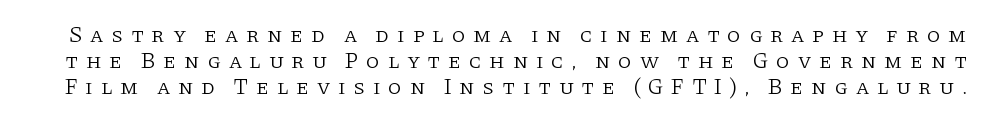
The image shows 22 px text type, upright; set line spacing 1.18x, unusually wide letter spacing (+0.34 em), not underlined.
